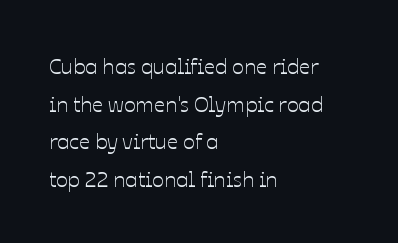
Q: Is the text italic (slanted)? A: No, it is upright.
Q: Is the text underlined? A: No.
Q: How is the paragraph aligned? A: Left-aligned.
Q: Is the spacing between letters normal or unusually wide? A: Normal.
